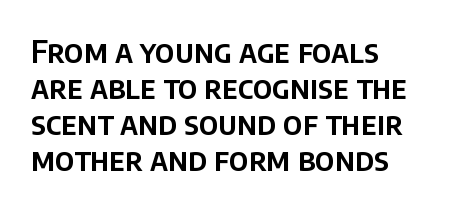
The image shows 31 px sans-serif type, upright; set left-aligned, line spacing 1.16x, normal letter spacing, not underlined; low stroke contrast and a large x-height.
